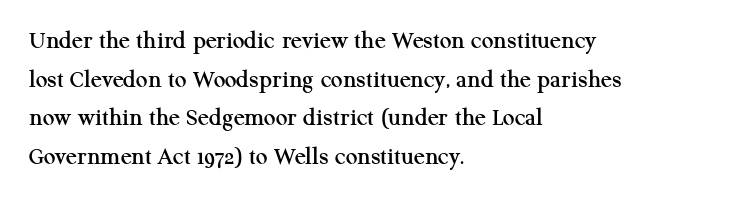
The image shows 26 px text type, upright; set left-aligned, normal line spacing (1.49x), normal letter spacing, not underlined.
